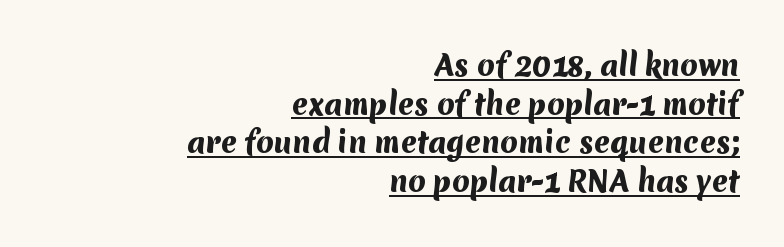
Each word holds together tightly as a unit, with standard inter-letter gaps. A full-strength bold gives these letters their thick strokes. This is sans-serif lettering, the kind often seen on screens and signage. A continuous stroke trails under the words, as in a hyperlink. Notice how the passage keeps a crisp vertical edge on the right only. Proportional: the letters do not fall into vertical columns.
